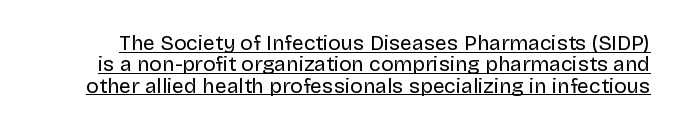
The image shows 21 px text type, upright; set tight line spacing (1.02x), normal letter spacing, underlined.
